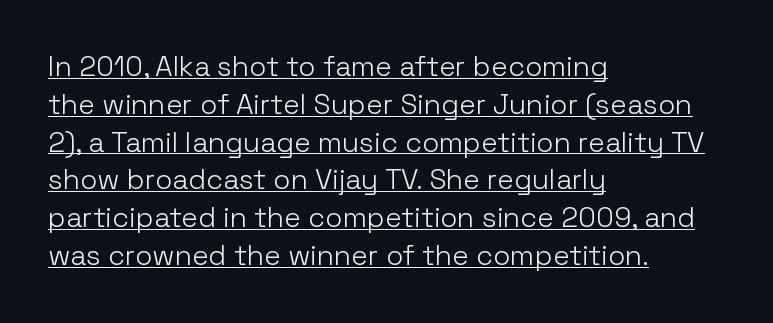
Q: Is the text bold? A: No.
Q: Is the text italic (slanted)? A: No, it is upright.
Q: Is the typeface a serif or a sans-serif typeface? A: Sans-serif.
Q: Is the text underlined? A: Yes.
Q: How is the paragraph aligned? A: Left-aligned.
Q: Is the spacing between letters normal or unusually wide? A: Normal.
Q: Is the spacing between lines tight, normal or loose? A: Normal.
Q: Width (condensed, normal, or wide)? A: Normal.
Q: Stroke contrast? A: Low.
Q: x-height? A: Medium.
Q: Monospaced? A: No.
